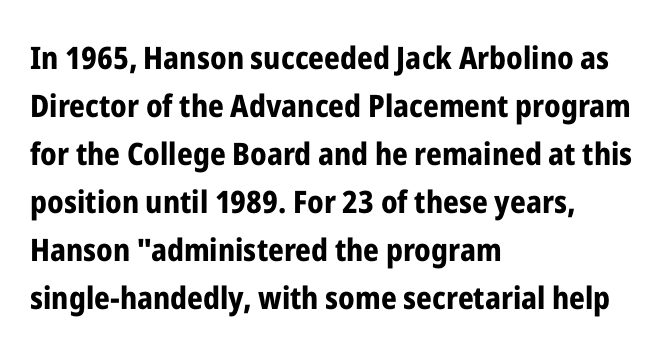
The passage shown stacks its lines at a standard gap. Alignment: flush left. What kind of face is this? One without serifs — a sans. Ordinary non-slanted type is in use. There is no visible air inserted between adjacent glyphs. This sample has the flowing, uneven cadence of proportional lettering.
